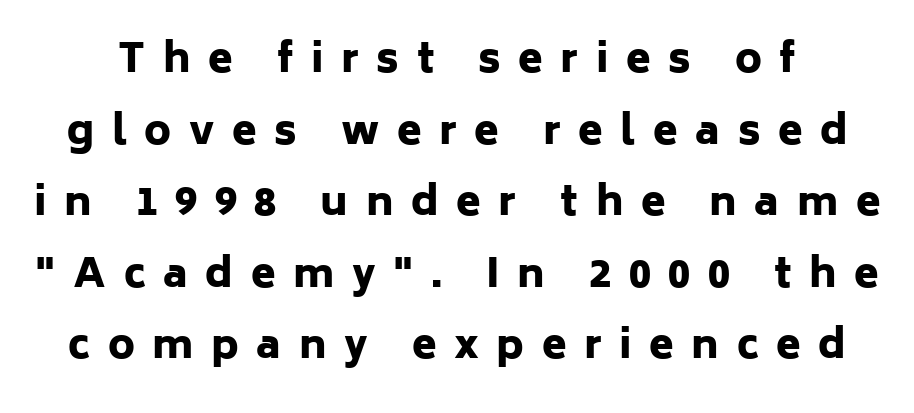
{"serif": "no", "italic": "no", "bold": "yes", "weight": "heavy", "width": "normal", "stroke_contrast": "low", "x_height": "medium", "monospaced": "no", "underline": "no", "line_spacing_ratio": 1.79, "letter_spacing": "wide", "letter_spacing_em": 0.44, "glyph_px": 40}
